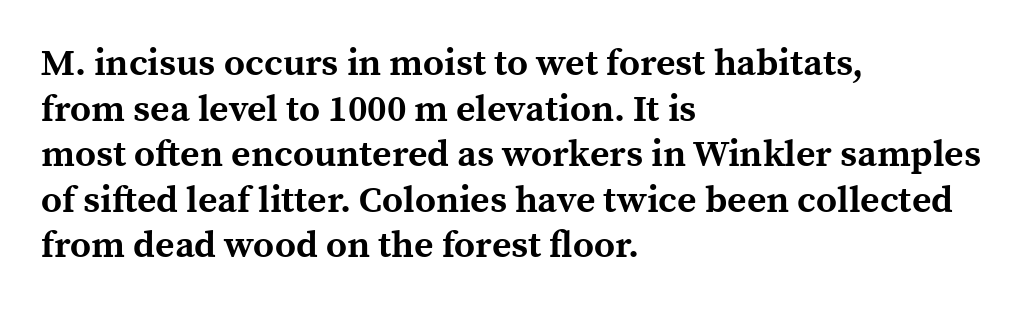
{"serif": "yes", "italic": "no", "bold": "yes", "weight": "bold", "width": "normal", "x_height": "medium", "monospaced": "no", "underline": "no", "align": "left", "line_spacing_ratio": 1.23, "letter_spacing": "normal", "letter_spacing_em": 0.0, "glyph_px": 37}
